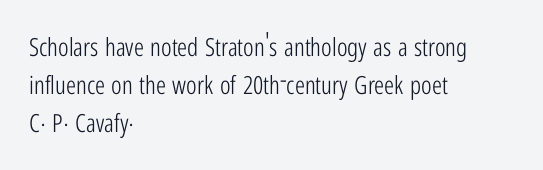
The image shows 25 px text type, upright; set left-aligned, normal line spacing (1.53x), normal letter spacing, not underlined.
